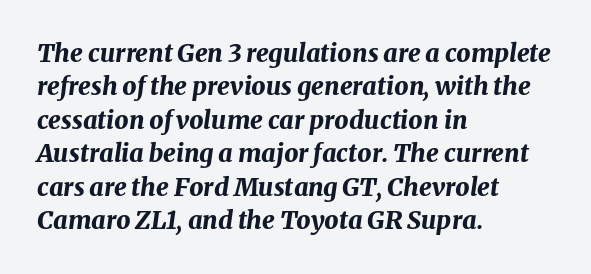
Slanted lettering throughout. Short and long lines alike share a common starting point at left. Look at the tracking — it's just the regular setting, nothing added. Type without underlining. Regarding leading, the lines here are spaced in the standard way.
